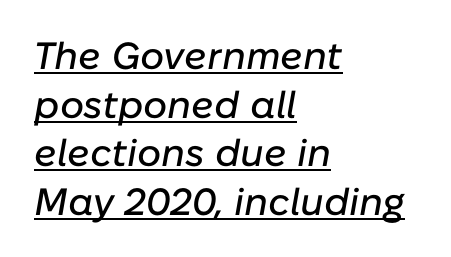
{"italic": "yes", "lean": "right", "slant_degrees": 10, "width": "normal", "stroke_contrast": "low", "x_height": "medium", "monospaced": "no", "underline": "yes", "align": "left", "line_spacing": "normal", "line_spacing_ratio": 1.28, "letter_spacing": "normal", "letter_spacing_em": 0.0, "glyph_px": 38}
